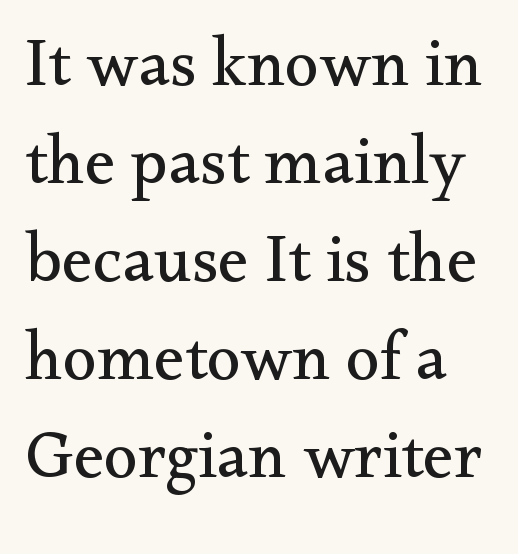
{"serif": "yes", "italic": "no", "bold": "no", "weight": "regular", "width": "normal", "stroke_contrast": "medium", "x_height": "small", "monospaced": "no", "underline": "no", "line_spacing": "normal", "line_spacing_ratio": 1.42, "letter_spacing": "normal", "letter_spacing_em": 0.0, "glyph_px": 69}
